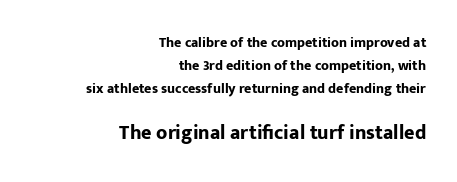
The image shows 20 px bold type, upright; set right-aligned, normal line spacing (1.65x), normal letter spacing, not underlined; the second (bottom) block is 1.43x larger.
